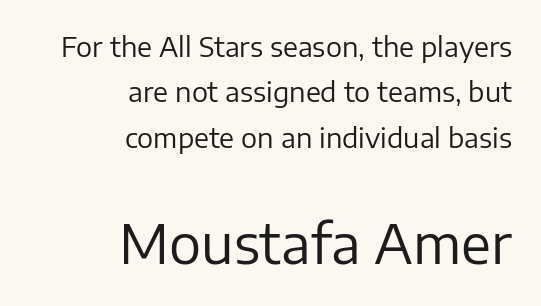
{"serif": "no", "italic": "no", "bold": "no", "weight": "regular", "width": "normal", "stroke_contrast": "low", "x_height": "medium", "monospaced": "no", "underline": "no", "align": "right", "line_spacing": "normal", "line_spacing_ratio": 1.68, "letter_spacing": "normal", "letter_spacing_em": 0.0, "larger_block": "second", "size_ratio": 2.0, "glyph_px": 54}
